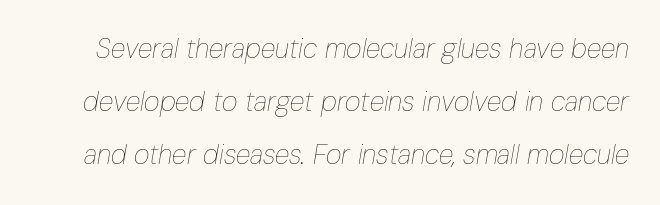
{"italic": "yes", "lean": "right", "slant_degrees": 10, "bold": "no", "underline": "no", "line_spacing": "loose", "line_spacing_ratio": 1.97, "letter_spacing": "normal", "letter_spacing_em": 0.0, "glyph_px": 27}
